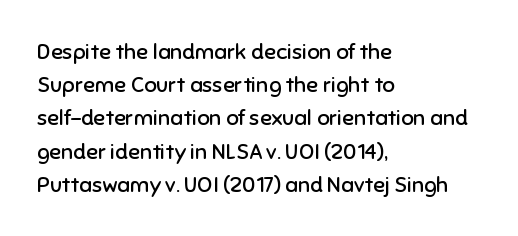
Q: Is the text bold? A: No.
Q: Is the text italic (slanted)? A: No, it is upright.
Q: Is the text underlined? A: No.
Q: How is the paragraph aligned? A: Left-aligned.
Q: Is the spacing between letters normal or unusually wide? A: Normal.
Q: Is the spacing between lines tight, normal or loose? A: Normal.
